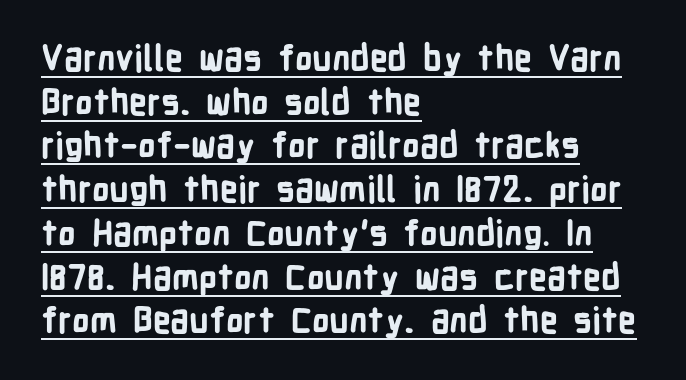
What kind of face is this? One without serifs — a sans. You could not count columns in this text — the font is proportionally spaced. A typesetter would call this zero additional tracking. Whoever set this chose a conventional vertical rhythm.
